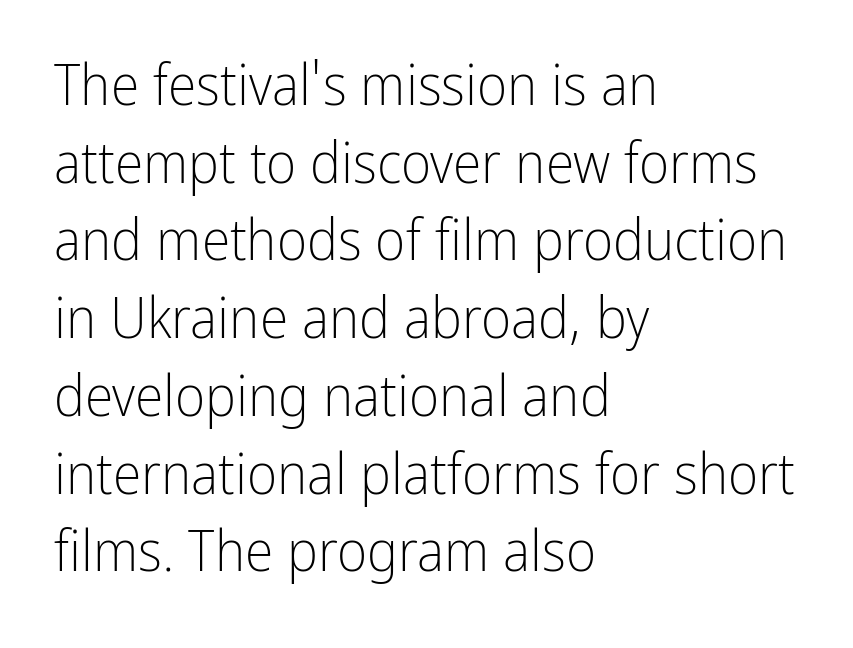
Default kerning and tracking; the words read as compact shapes. When letters stand straight like this, we call the style roman or upright. Character widths vary here, with narrow letters taking less room than wide ones. Horizontal alignment here is leftward, the default for most running prose. The rendering uses a moderate line-height, typical for paragraphs.
